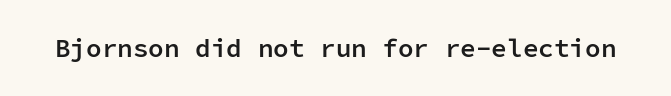
Q: Is the text bold? A: Semi-bold.
Q: Is the text italic (slanted)? A: No, it is upright.
Q: Is the text underlined? A: No.
Q: Is the spacing between letters normal or unusually wide? A: Normal.
